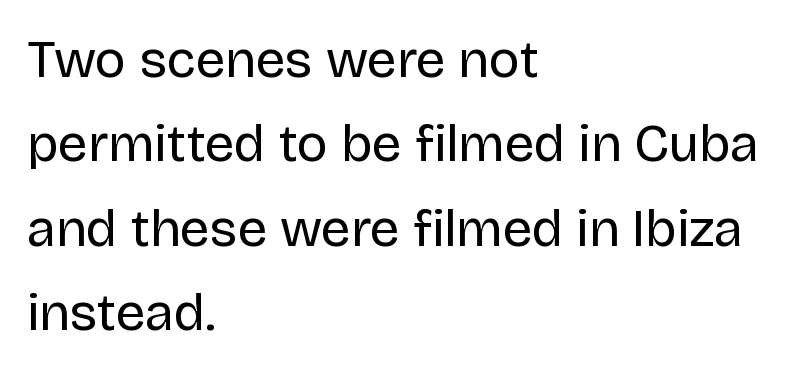
The image shows 53 px regular-weight sans-serif type, upright; set left-aligned, normal line spacing (1.59x), normal letter spacing, not underlined; low stroke contrast and a large x-height.
